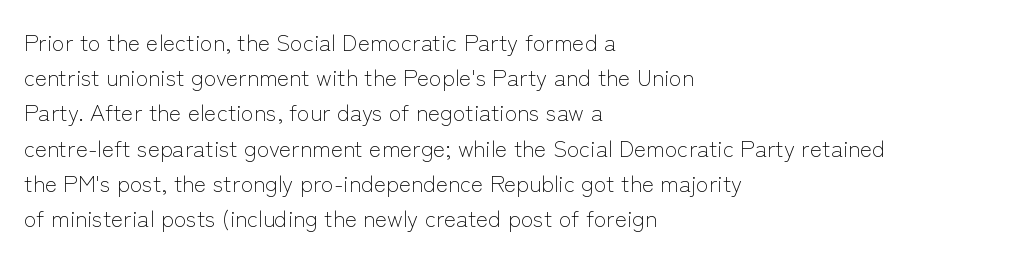
{"italic": "no", "bold": "no", "underline": "no", "align": "left", "line_spacing": "normal", "line_spacing_ratio": 1.53, "letter_spacing": "normal", "letter_spacing_em": 0.0, "glyph_px": 23}
